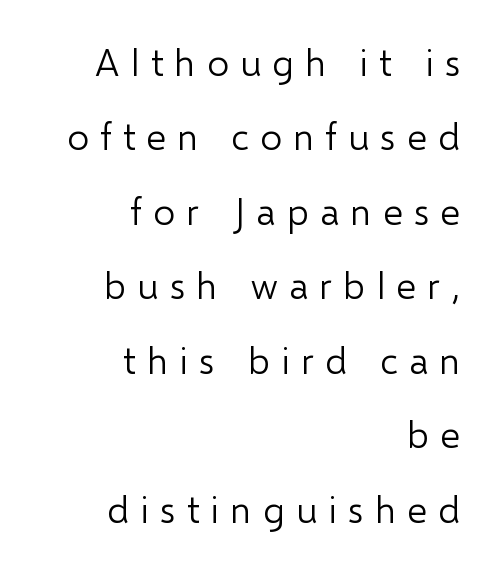
The face used here is proportionally spaced, like ordinary book or web type. Font category for this specimen: sans-serif. Does the lettering tilt? It doesn't — this is upright. Substantial extra tracking has been applied to these lines. Horizontal alignment here is rightward, an uncommon choice for prose. The cut favours lightness, reaching ordinary text weight at its darkest.
